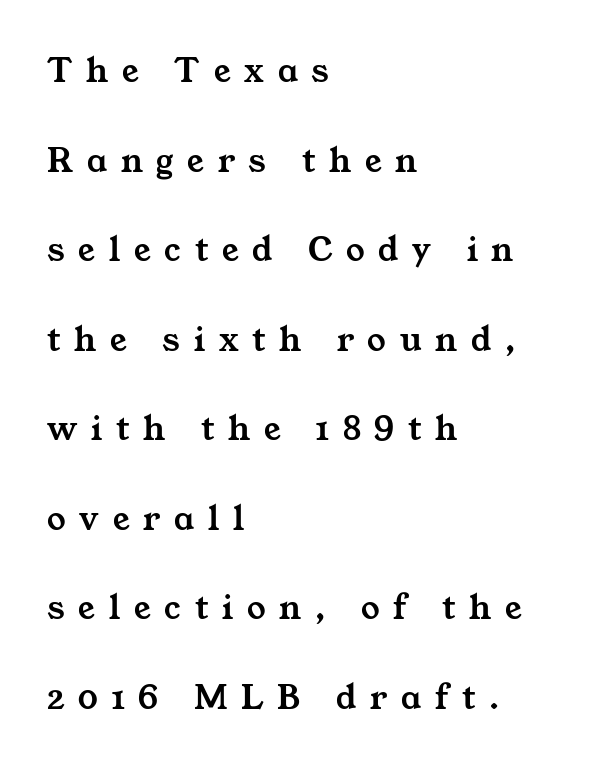
Q: Is the typeface a serif or a sans-serif typeface? A: Serif.
Q: Is the text underlined? A: No.
Q: How is the paragraph aligned? A: Left-aligned.
Q: Is the spacing between letters normal or unusually wide? A: Unusually wide.
Q: Is the spacing between lines tight, normal or loose? A: Loose.
Q: Width (condensed, normal, or wide)? A: Wide.
Q: Stroke contrast? A: Medium.
Q: x-height? A: Medium.
Q: Monospaced? A: No.
